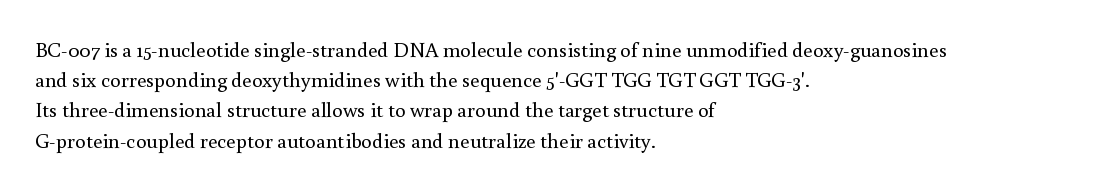
Q: Is the text bold? A: No.
Q: Is the text italic (slanted)? A: No, it is upright.
Q: Is the text underlined? A: No.
Q: How is the paragraph aligned? A: Left-aligned.
Q: Is the spacing between letters normal or unusually wide? A: Normal.
Q: Is the spacing between lines tight, normal or loose? A: Normal.
